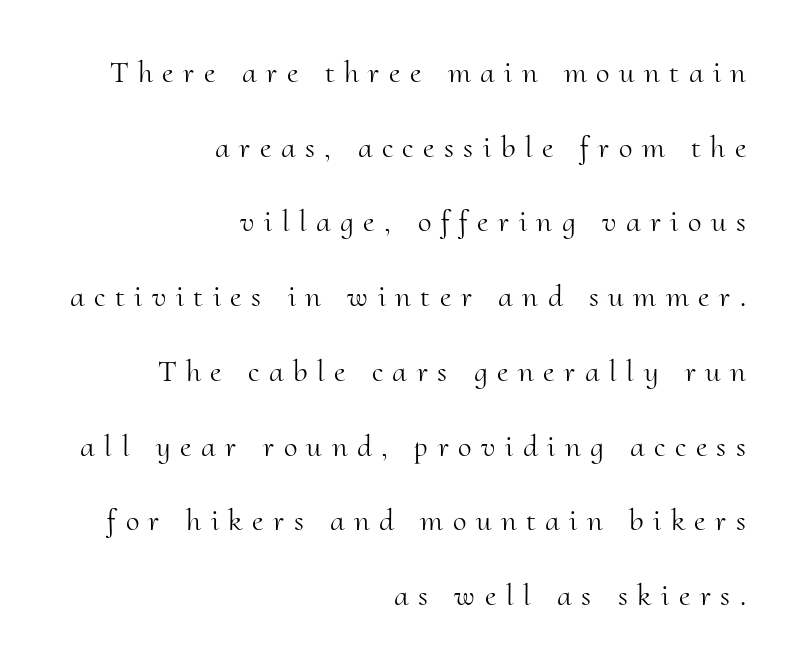
{"serif": "yes", "italic": "no", "bold": "no", "weight": "light", "width": "normal", "stroke_contrast": "medium", "x_height": "small", "monospaced": "no", "underline": "no", "align": "right", "line_spacing": "loose", "line_spacing_ratio": 2.41, "letter_spacing": "wide", "letter_spacing_em": 0.31, "glyph_px": 31}
